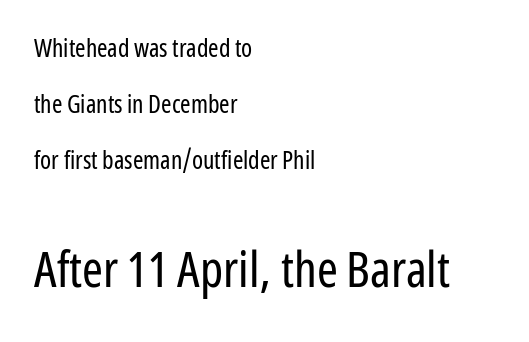
The gaps between neighbouring characters are ordinary and unremarkable. Lines of text with bare space underneath. The weight tops out at a normal text grade. This rendering uses left alignment, leaving the right contour irregular. The lines are spread far apart with generous leading. I'd call this a sans setting — the letters go barefoot.
